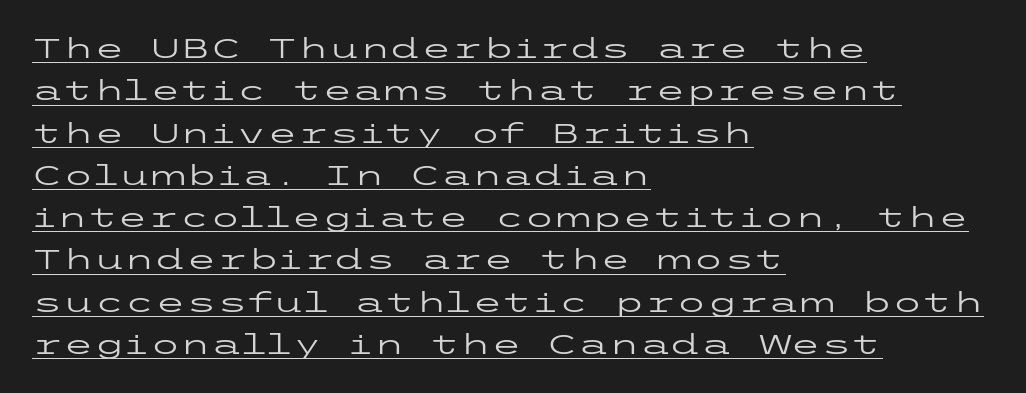
Quick note: not italic, upright. Weight: regular or lighter. In terms of letterform style, serifs are entirely absent. A typesetter would call this zero additional tracking. Somebody hit Ctrl+U on this one — the words are underlined.
